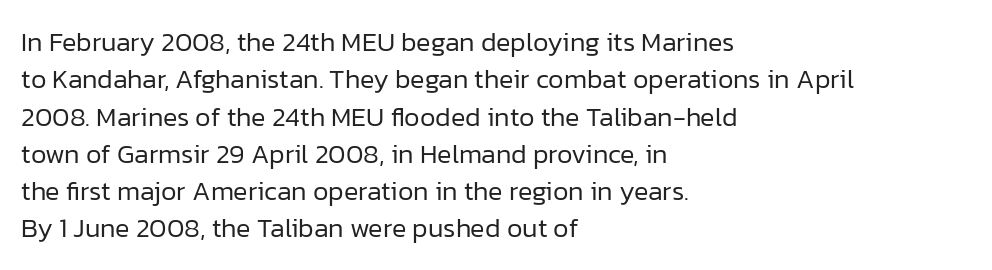
Interline gaps are of average width in this sample. Inter-character spacing is left at the font's built-in metrics. If you drew a line through each stem, it would be perfectly vertical. Words float on clear page, feet unadorned. Each line starts at the same left margin while the right side varies.
